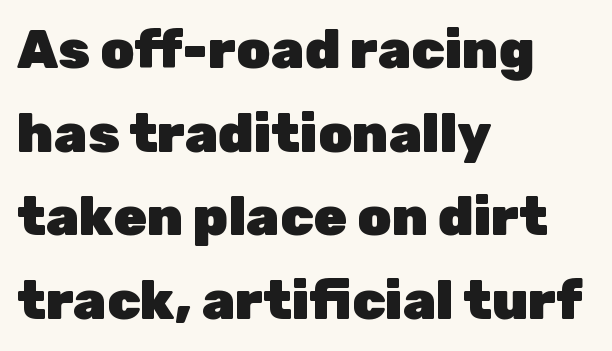
{"serif": "no", "italic": "no", "bold": "yes", "weight": "heavy", "width": "normal", "stroke_contrast": "low", "x_height": "medium", "monospaced": "no", "underline": "no", "align": "left", "line_spacing": "normal", "line_spacing_ratio": 1.55, "letter_spacing": "normal", "letter_spacing_em": 0.0, "glyph_px": 54}
